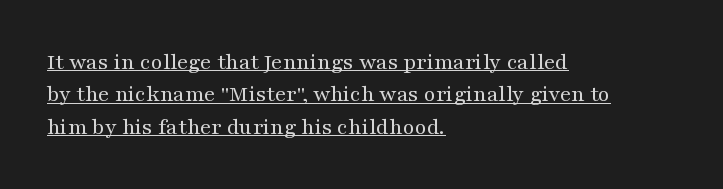
The image shows 24 px text type, upright; set left-aligned, normal line spacing (1.35x), normal letter spacing, underlined.
